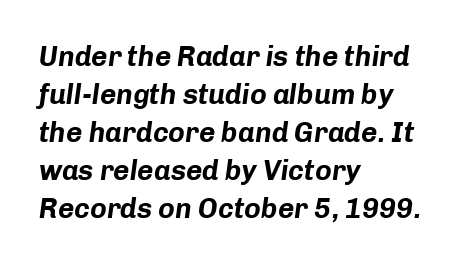
{"italic": "yes", "lean": "right", "slant_degrees": 8, "bold": "yes", "weight": "bold", "width": "normal", "stroke_contrast": "low", "x_height": "medium", "monospaced": "no", "underline": "no", "align": "left", "line_spacing": "normal", "line_spacing_ratio": 1.36, "letter_spacing": "normal", "letter_spacing_em": 0.0, "glyph_px": 28}
